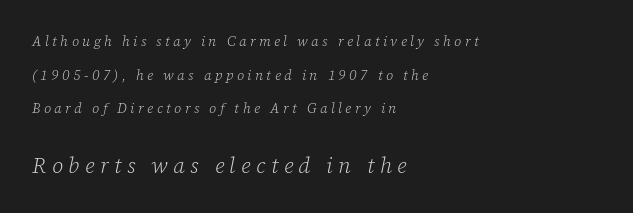
The typography opts for an oblique posture over an upright one. Honestly, there is no underline to notice here at all. Vertical spacing — loose. Observe the wide spacing: letters keep a clear distance from each other. Compared with a typical body face, this is equally light or lighter still. You get the small type first, then a jump to larger type.
